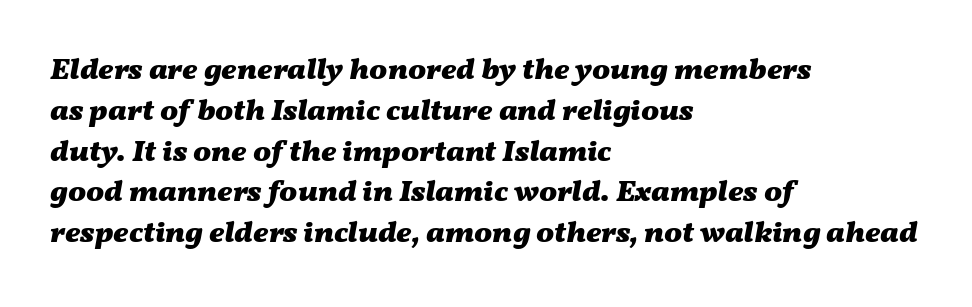
The whole block is typeset with a tilt. In terms of leading, this rendering sits right in the middle. The rendering uses natural spacing where letterforms have individual widths. The face used here is rendered with its standard letterfit. In terms of weight, the rendering is a true, heavy bold. Check the space under the baseline: it is left empty.
